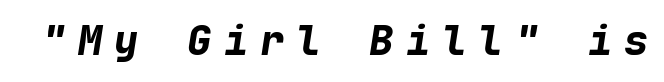
The image shows 40 px bold type, italic (leaning right), monospaced; set unusually wide letter spacing (+0.31 em), not underlined; low stroke contrast and a medium x-height.
